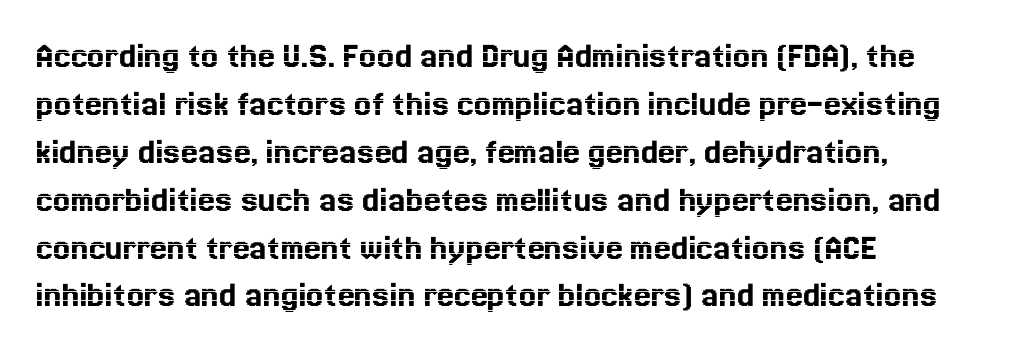
Nobody drew a line under any word here. Ordinary non-slanted type is in use. Here the designer chose a conventional face with non-uniform glyph widths. This sample keeps an unexceptional amount of space between lines. Does the copy run flush right? No — it runs flush left. Observe the ordinary spacing: letters are neighbours, not strangers.
